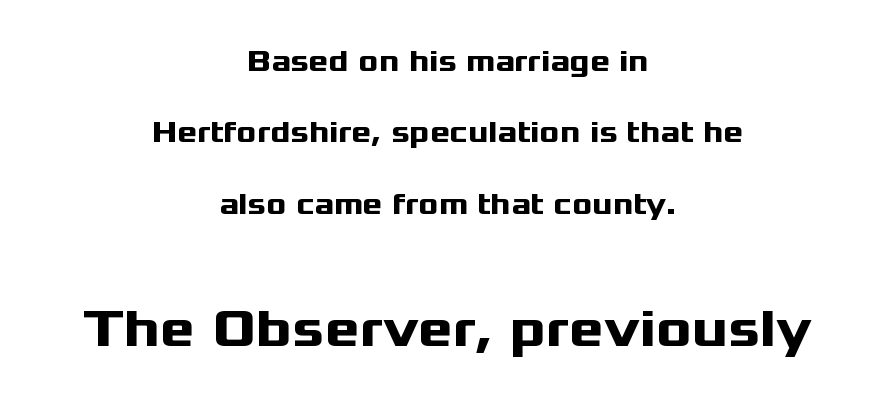
{"serif": "no", "italic": "no", "bold": "yes", "weight": "heavy", "width": "wide", "stroke_contrast": "medium", "x_height": "medium", "monospaced": "no", "underline": "no", "align": "center", "line_spacing": "loose", "line_spacing_ratio": 2.38, "letter_spacing": "normal", "letter_spacing_em": 0.0, "larger_block": "second", "size_ratio": 1.77, "glyph_px": 53}
